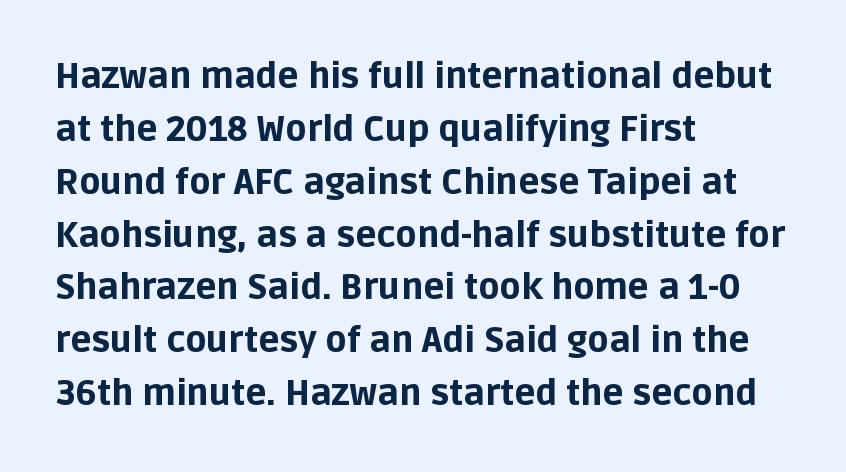
Tracking value appears to be zero — textbook default spacing. Proportional: the letters do not fall into vertical columns. Type style note: lacks serifs. Short and long lines alike share a common starting point at left. Line spacing here is normal. Nobody drew a line under any word here.
